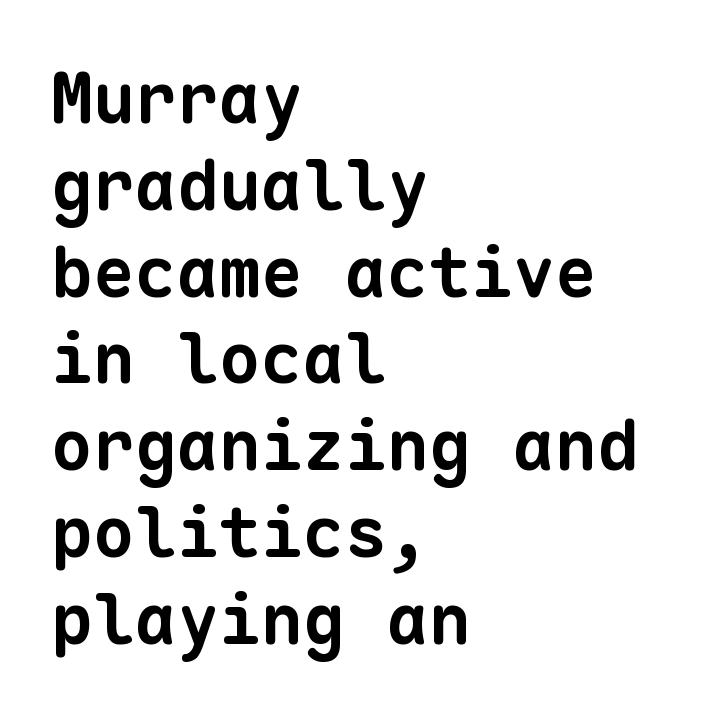
Q: Is the text bold? A: Yes.
Q: Is the typeface a serif or a sans-serif typeface? A: Sans-serif.
Q: Is the text underlined? A: No.
Q: How is the paragraph aligned? A: Left-aligned.
Q: Is the spacing between letters normal or unusually wide? A: Normal.
Q: Width (condensed, normal, or wide)? A: Normal.
Q: Stroke contrast? A: Low.
Q: x-height? A: Medium.
Q: Monospaced? A: Yes.
